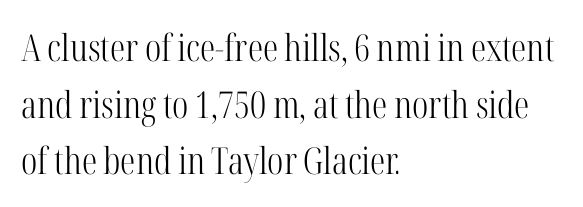
The image shows 37 px light, condensed serif type, upright; set left-aligned, normal line spacing (1.53x), normal letter spacing, not underlined; high stroke contrast and a medium x-height.
